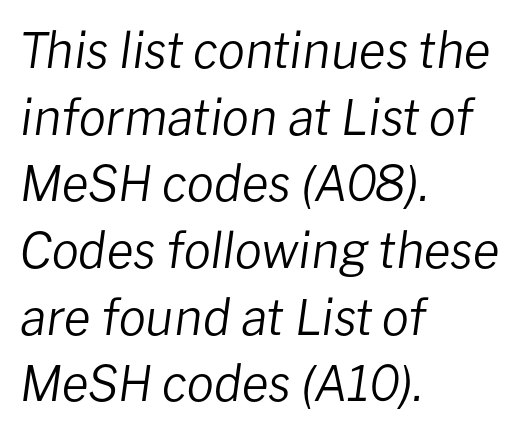
The tracking reads as untouched default to a designer's eye. Quick note: interline space is typical. Layout note: lines flush left. Do the characters align in a grid? No, the font is proportional. Weight: not bold — regular or lighter. Designer's note — italics engaged.
